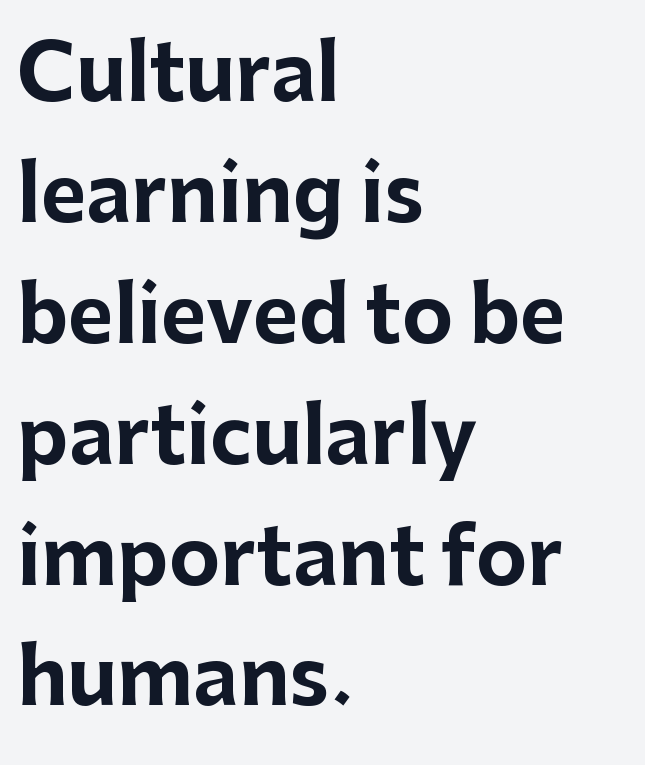
Q: Is the text bold? A: Yes.
Q: Is the text italic (slanted)? A: No, it is upright.
Q: Is the typeface a serif or a sans-serif typeface? A: Sans-serif.
Q: Is the text underlined? A: No.
Q: How is the paragraph aligned? A: Left-aligned.
Q: Is the spacing between letters normal or unusually wide? A: Normal.
Q: Is the spacing between lines tight, normal or loose? A: Normal.
Q: Width (condensed, normal, or wide)? A: Normal.
Q: Stroke contrast? A: Low.
Q: x-height? A: Medium.
Q: Monospaced? A: No.
